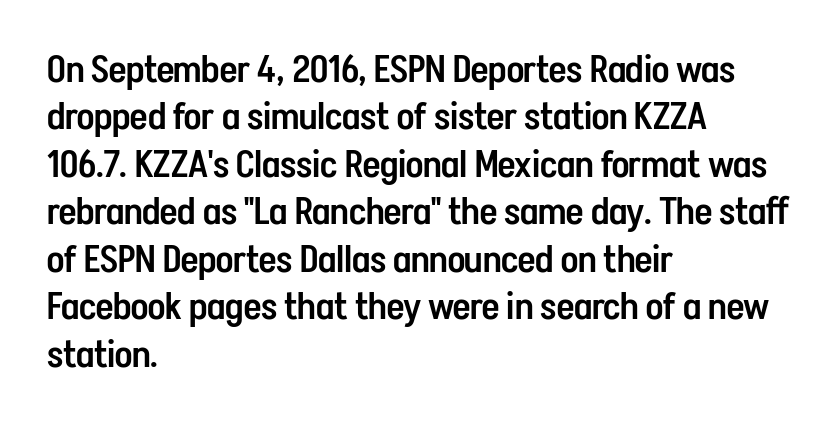
The image shows 38 px semibold, condensed sans-serif type, upright; set left-aligned, normal line spacing (1.25x), normal letter spacing, not underlined; low stroke contrast and a medium x-height.
